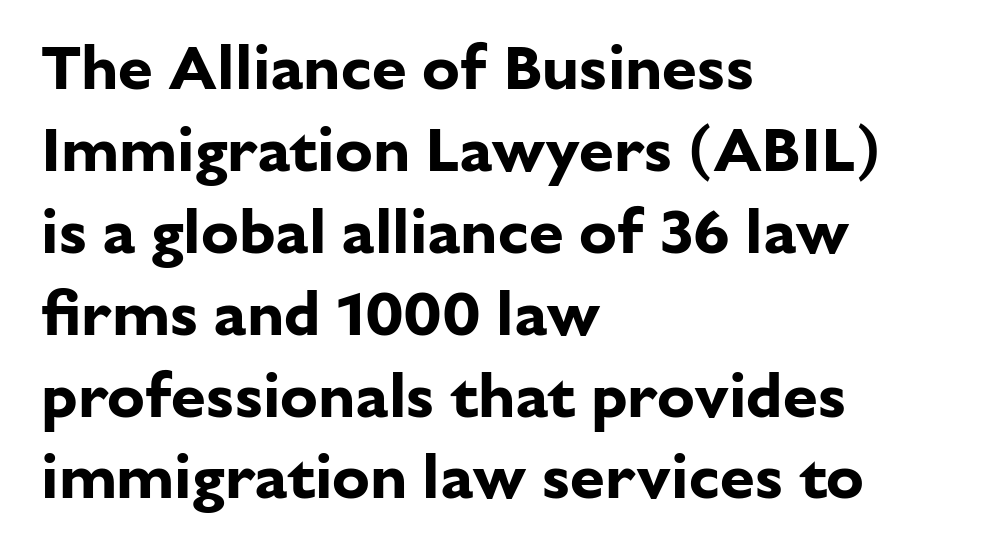
{"serif": "no", "italic": "no", "bold": "yes", "weight": "bold", "width": "normal", "stroke_contrast": "low", "x_height": "medium", "monospaced": "no", "underline": "no", "align": "left", "line_spacing": "normal", "line_spacing_ratio": 1.3, "letter_spacing": "normal", "letter_spacing_em": 0.0, "glyph_px": 63}
